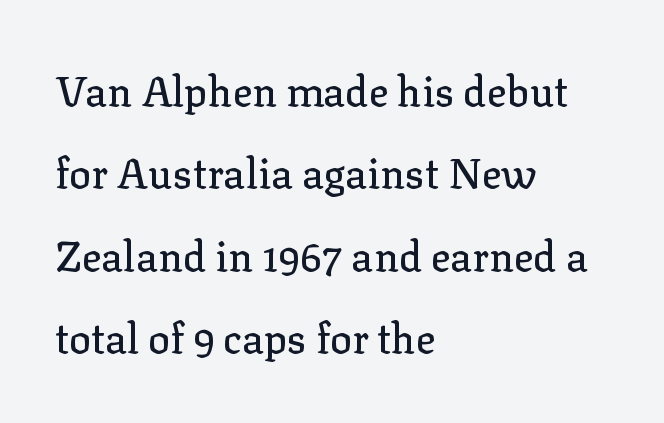
Q: Is the text italic (slanted)? A: No, it is upright.
Q: Is the typeface a serif or a sans-serif typeface? A: Serif.
Q: Is the text underlined? A: No.
Q: How is the paragraph aligned? A: Left-aligned.
Q: Is the spacing between letters normal or unusually wide? A: Normal.
Q: Is the spacing between lines tight, normal or loose? A: Loose.
Q: Width (condensed, normal, or wide)? A: Normal.
Q: Stroke contrast? A: Low.
Q: x-height? A: Medium.
Q: Monospaced? A: No.
